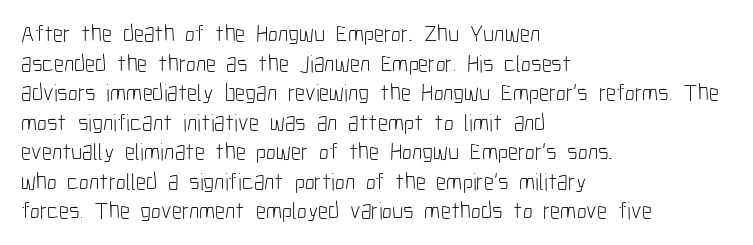
{"italic": "no", "bold": "no", "underline": "no", "align": "left", "line_spacing_ratio": 1.23, "letter_spacing": "normal", "letter_spacing_em": 0.0, "glyph_px": 24}
